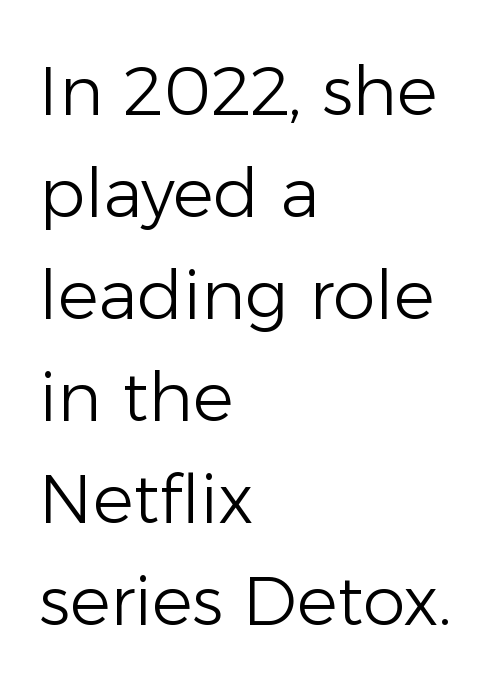
{"serif": "no", "italic": "no", "bold": "no", "weight": "light", "width": "normal", "stroke_contrast": "low", "x_height": "medium", "monospaced": "no", "underline": "no", "align": "left", "line_spacing": "normal", "line_spacing_ratio": 1.5, "letter_spacing": "normal", "letter_spacing_em": 0.0, "glyph_px": 68}
